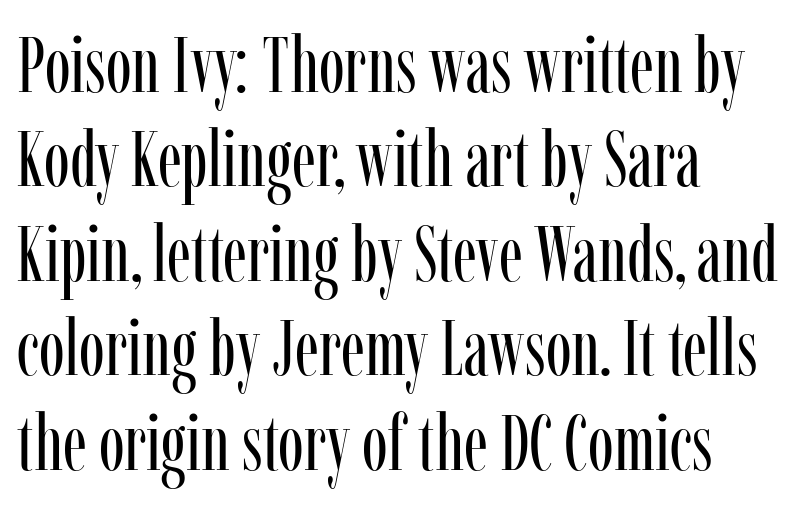
This is roman type, the default non-slanted kind. Do the characters align in a grid? No, the font is proportional. A bare baseline throughout the passage. To sum up the face: it has serifs. Casual observation: everything's shoved over to the left.
